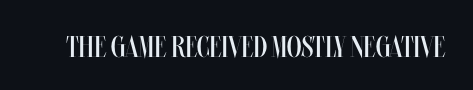
The image shows 30 px regular-weight, condensed type, upright; set normal letter spacing, not underlined; medium stroke contrast and a large x-height.
